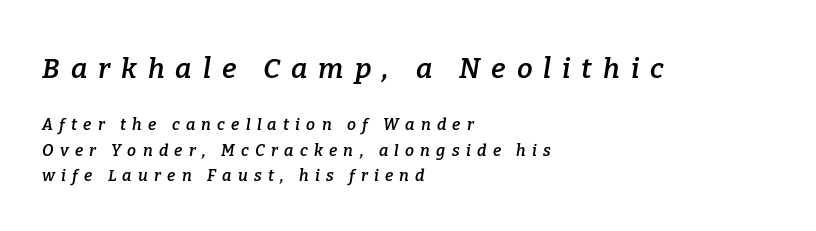
{"serif": "yes", "italic": "yes", "lean": "right", "slant_degrees": 9, "bold": "semi", "weight": "semibold", "width": "normal", "stroke_contrast": "low", "x_height": "medium", "monospaced": "no", "underline": "no", "align": "left", "line_spacing": "normal", "line_spacing_ratio": 1.6, "letter_spacing": "wide", "letter_spacing_em": 0.39, "larger_block": "first", "size_ratio": 1.75, "glyph_px": 28}
